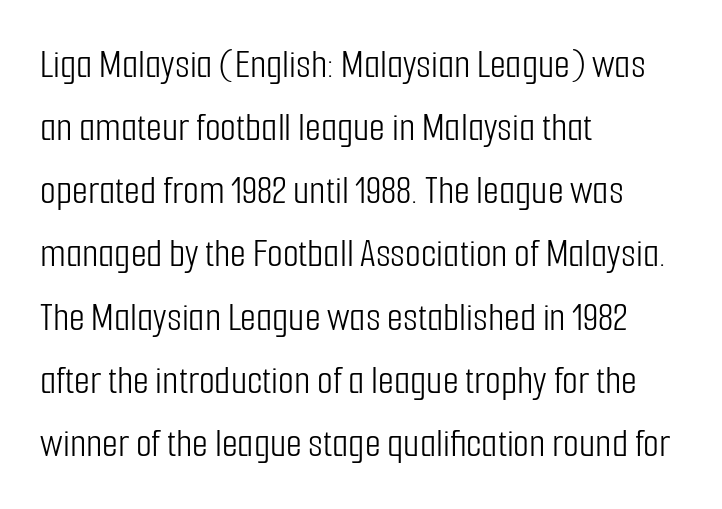
The image shows 41 px light, condensed sans-serif type, upright; set left-aligned, normal line spacing (1.54x), normal letter spacing, not underlined; low stroke contrast and a medium x-height.
